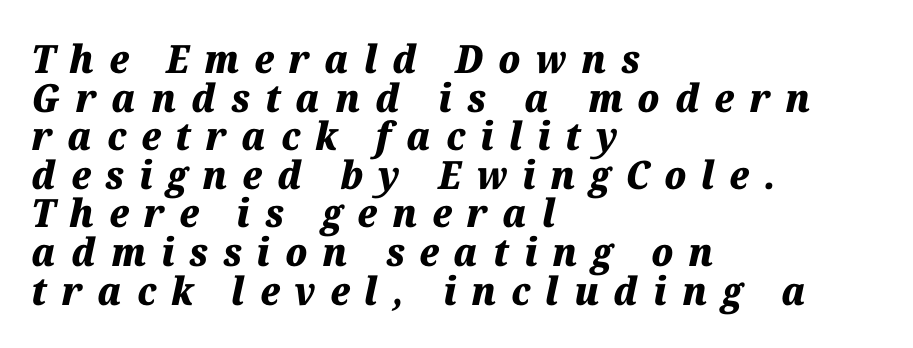
{"italic": "yes", "lean": "right", "slant_degrees": 12, "bold": "yes", "weight": "heavy", "width": "normal", "stroke_contrast": "medium", "x_height": "medium", "monospaced": "no", "underline": "no", "align": "left", "line_spacing": "tight", "line_spacing_ratio": 0.99, "letter_spacing": "wide", "letter_spacing_em": 0.38, "glyph_px": 39}
